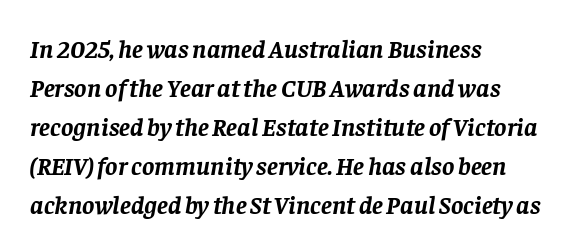
Q: Is the text bold? A: Yes.
Q: Is the text italic (slanted)? A: Yes, it leans right by about 8 degrees.
Q: Is the text underlined? A: No.
Q: How is the paragraph aligned? A: Left-aligned.
Q: Is the spacing between letters normal or unusually wide? A: Normal.
Q: Is the spacing between lines tight, normal or loose? A: Normal.
